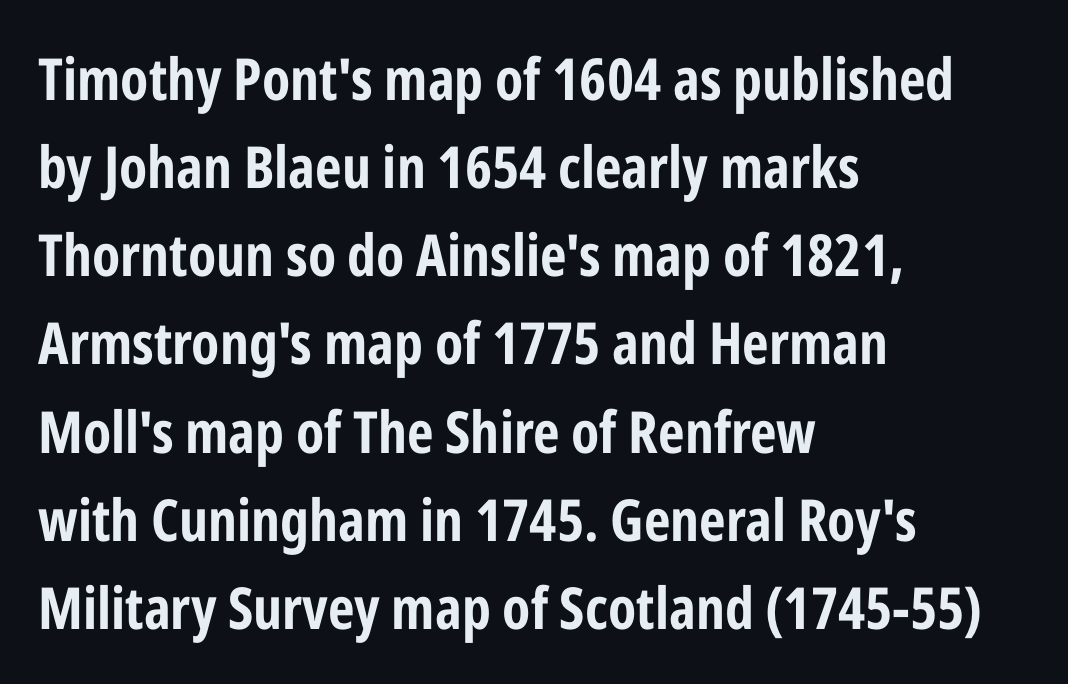
Each letter keeps its own natural width here, so spacing adapts to shape. Every stem runs plumb, perpendicular to the baseline. Interline gaps are of average width in this sample. Serif or sans? Sans — the stroke terminals are bare. Students, this is bold: see how much ink each stroke carries.
